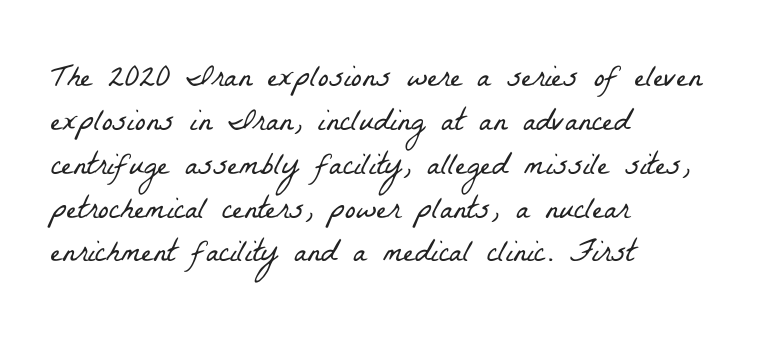
Q: Is the text bold? A: No.
Q: Is the typeface a serif or a sans-serif typeface? A: Serif.
Q: Is the text underlined? A: No.
Q: How is the paragraph aligned? A: Left-aligned.
Q: Is the spacing between letters normal or unusually wide? A: Normal.
Q: Is the spacing between lines tight, normal or loose? A: Normal.
Q: Width (condensed, normal, or wide)? A: Condensed.
Q: Stroke contrast? A: Low.
Q: x-height? A: Medium.
Q: Monospaced? A: No.
